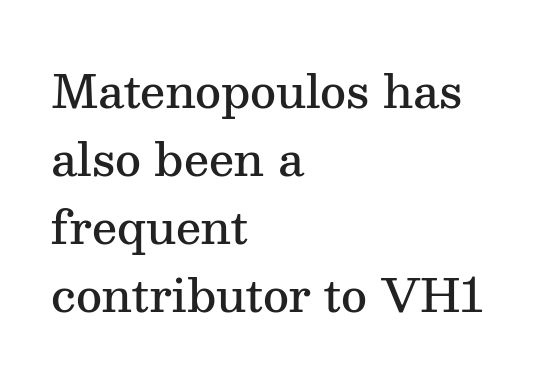
{"serif": "yes", "italic": "no", "bold": "semi", "weight": "semibold", "width": "normal", "stroke_contrast": "medium", "x_height": "medium", "monospaced": "no", "underline": "no", "align": "left", "line_spacing": "normal", "line_spacing_ratio": 1.51, "letter_spacing": "normal", "letter_spacing_em": 0.0, "glyph_px": 45}
